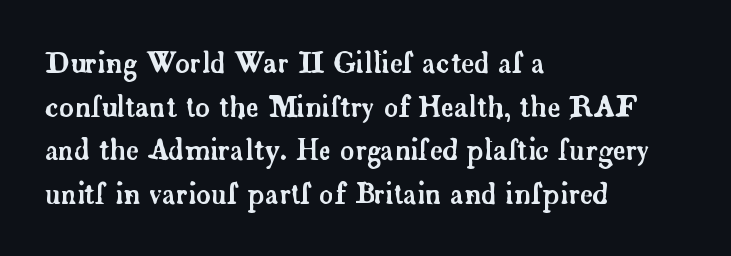
The image shows 28 px serif type, upright; set left-aligned, normal line spacing (1.56x), normal letter spacing, not underlined; low stroke contrast and a small x-height.
